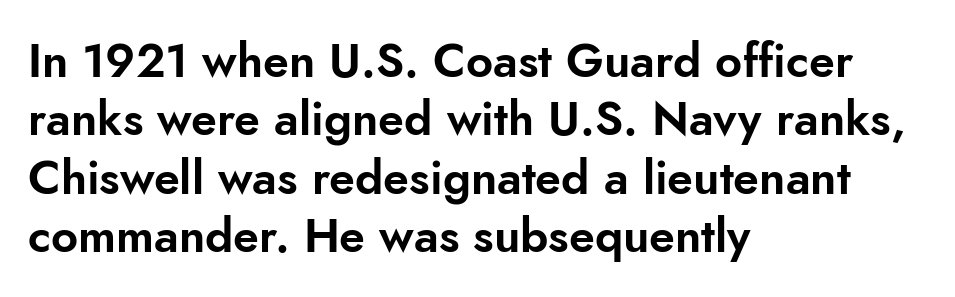
{"serif": "no", "italic": "no", "width": "normal", "stroke_contrast": "low", "x_height": "small", "monospaced": "no", "underline": "no", "align": "left", "line_spacing_ratio": 1.24, "letter_spacing": "normal", "letter_spacing_em": 0.0, "glyph_px": 47}
